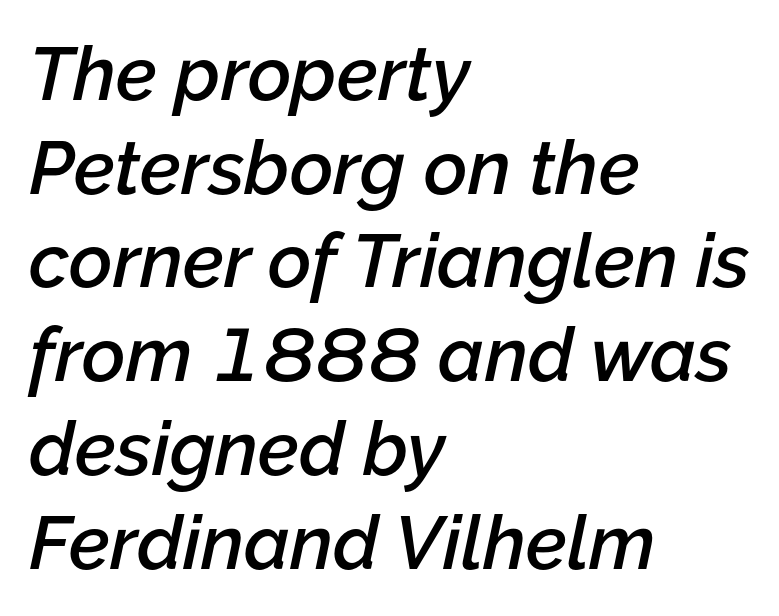
The image shows 75 px semibold type, italic (leaning right); set left-aligned, normal line spacing (1.25x), normal letter spacing, not underlined; low stroke contrast and a medium x-height.
